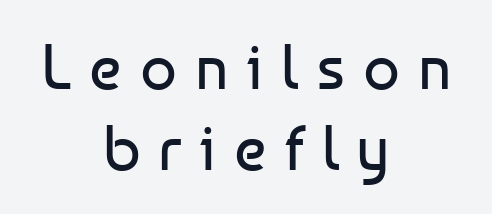
Q: Is the text bold? A: No.
Q: Is the text italic (slanted)? A: No, it is upright.
Q: Is the typeface a serif or a sans-serif typeface? A: Sans-serif.
Q: Is the text underlined? A: No.
Q: How is the paragraph aligned? A: Centered.
Q: Is the spacing between letters normal or unusually wide? A: Unusually wide.
Q: Is the spacing between lines tight, normal or loose? A: Normal.
Q: Width (condensed, normal, or wide)? A: Normal.
Q: Stroke contrast? A: Low.
Q: x-height? A: Medium.
Q: Monospaced? A: No.
